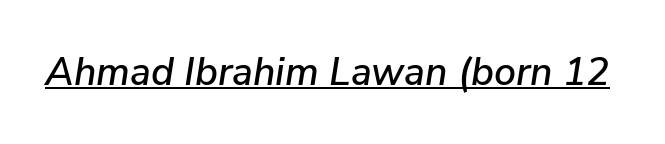
In terms of posture, this sample is oblique. The face used here appears with an underline applied. Standard letterfit; no display-style spreading of the glyphs. Do the characters align in a grid? No, the font is proportional.
